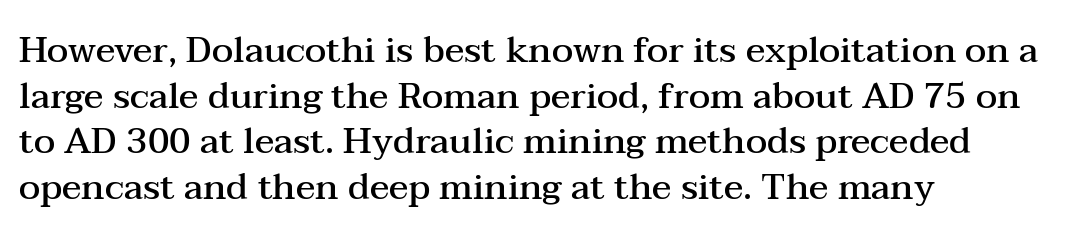
The image shows 36 px semibold, wide serif type, upright; set left-aligned, normal line spacing (1.27x), normal letter spacing, not underlined; medium stroke contrast and a medium x-height.
